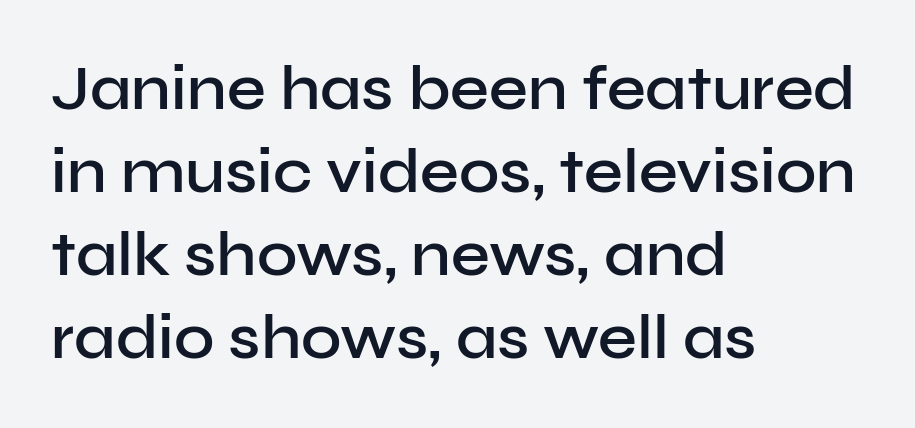
Q: Is the text bold? A: Semi-bold.
Q: Is the text italic (slanted)? A: No, it is upright.
Q: Is the typeface a serif or a sans-serif typeface? A: Sans-serif.
Q: Is the text underlined? A: No.
Q: How is the paragraph aligned? A: Left-aligned.
Q: Is the spacing between letters normal or unusually wide? A: Normal.
Q: Is the spacing between lines tight, normal or loose? A: Normal.
Q: Width (condensed, normal, or wide)? A: Normal.
Q: Stroke contrast? A: Low.
Q: x-height? A: Medium.
Q: Monospaced? A: No.
